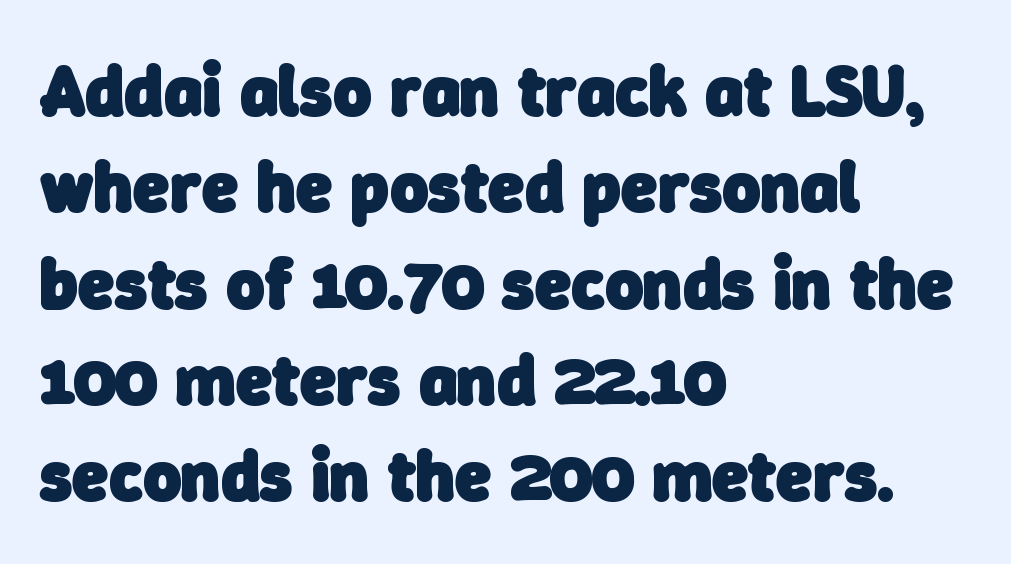
Character widths vary here, with narrow letters taking less room than wide ones. Observe the ordinary spacing: letters are neighbours, not strangers. This sample is left-justified, so line endings fall wherever the words run out. The rendering uses a moderate line-height, typical for paragraphs.
